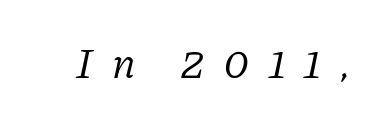
{"serif": "yes", "italic": "yes", "lean": "right", "slant_degrees": 11, "bold": "no", "weight": "light", "width": "normal", "stroke_contrast": "low", "x_height": "medium", "monospaced": "no", "underline": "no", "letter_spacing": "wide", "letter_spacing_em": 0.44, "glyph_px": 43}
